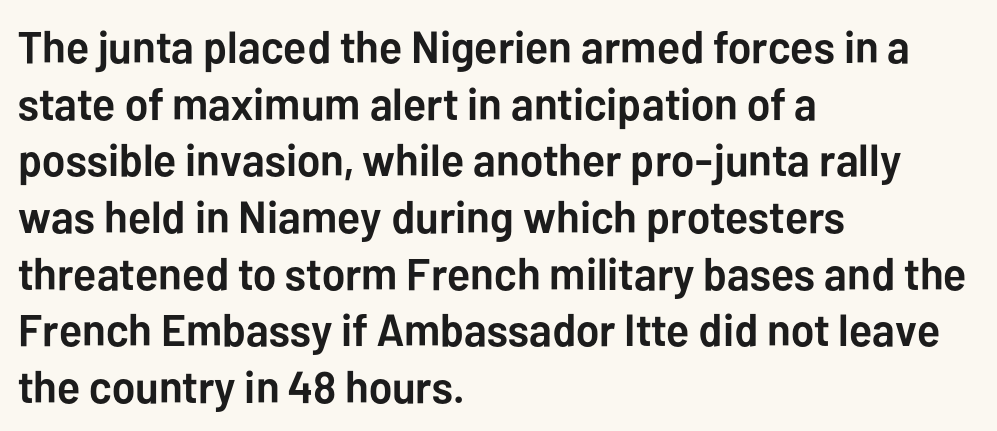
The image shows 45 px semibold sans-serif type, upright; set left-aligned, normal line spacing (1.26x), normal letter spacing, not underlined; low stroke contrast and a medium x-height.
